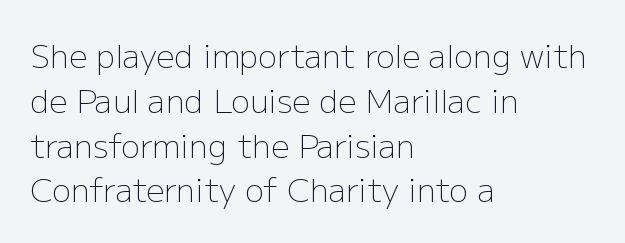
Q: Is the text bold? A: No.
Q: Is the text italic (slanted)? A: No, it is upright.
Q: Is the typeface a serif or a sans-serif typeface? A: Sans-serif.
Q: Is the text underlined? A: No.
Q: How is the paragraph aligned? A: Left-aligned.
Q: Is the spacing between letters normal or unusually wide? A: Normal.
Q: Is the spacing between lines tight, normal or loose? A: Normal.
Q: Width (condensed, normal, or wide)? A: Normal.
Q: Stroke contrast? A: Low.
Q: x-height? A: Medium.
Q: Monospaced? A: No.
